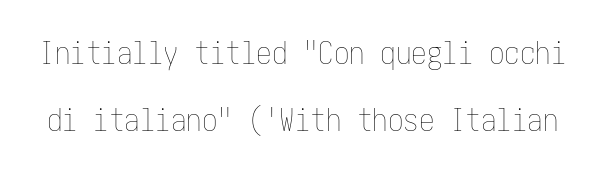
{"italic": "no", "bold": "no", "weight": "thin", "width": "condensed", "stroke_contrast": "low", "x_height": "medium", "underline": "no", "line_spacing": "loose", "line_spacing_ratio": 2.17, "letter_spacing": "normal", "letter_spacing_em": 0.0, "glyph_px": 31}
